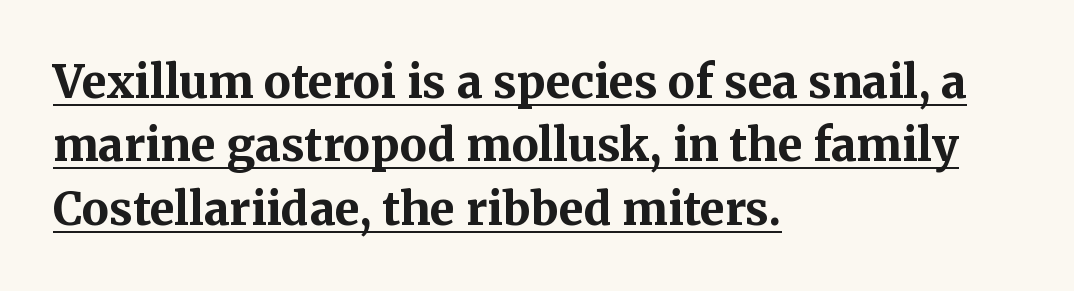
Q: Is the text bold? A: Yes.
Q: Is the text italic (slanted)? A: No, it is upright.
Q: Is the typeface a serif or a sans-serif typeface? A: Serif.
Q: Is the text underlined? A: Yes.
Q: How is the paragraph aligned? A: Left-aligned.
Q: Is the spacing between letters normal or unusually wide? A: Normal.
Q: Is the spacing between lines tight, normal or loose? A: Normal.
Q: Width (condensed, normal, or wide)? A: Normal.
Q: Stroke contrast? A: Medium.
Q: x-height? A: Medium.
Q: Monospaced? A: No.
